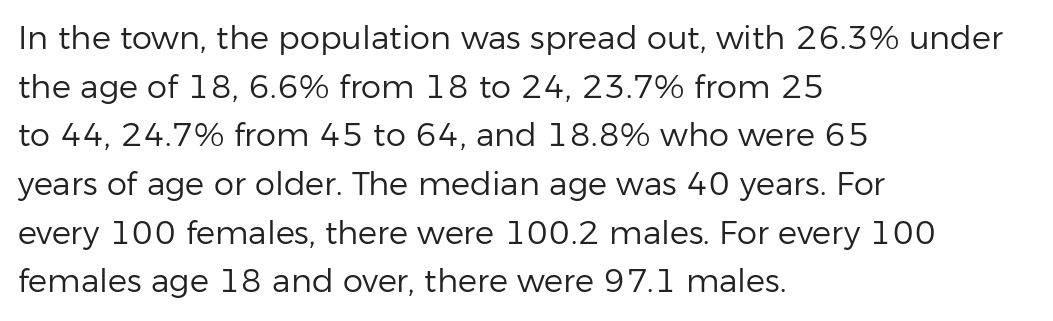
Grotesque or geometric, the face here clearly has no serifs. This is the regular roman posture of the typeface. Tracking value appears to be zero — textbook default spacing. The block of text has a typical density, with ordinary space between rows. The rendering uses natural spacing where letterforms have individual widths. Has an underline been added? It has not.
